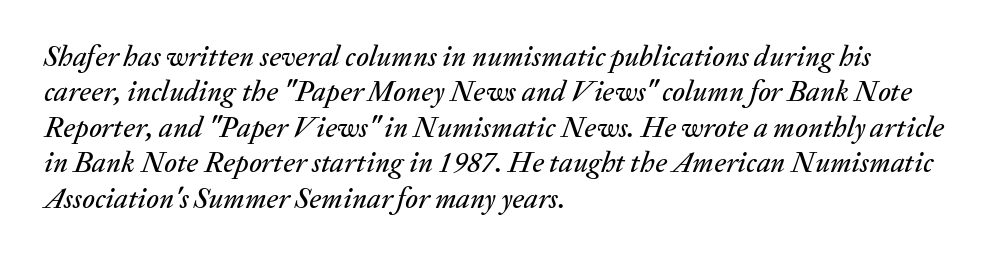
The face used here is proportionally spaced, like ordinary book or web type. Does the lettering tilt? It does — this is italic. Each word holds together tightly as a unit, with standard inter-letter gaps. Visually the block forms a straight wall on the left and a jagged coastline on the right.
